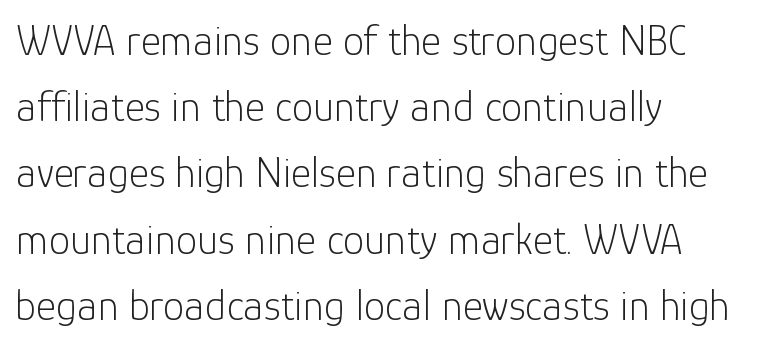
Q: Is the text bold? A: No.
Q: Is the text italic (slanted)? A: No, it is upright.
Q: Is the typeface a serif or a sans-serif typeface? A: Sans-serif.
Q: Is the text underlined? A: No.
Q: How is the paragraph aligned? A: Left-aligned.
Q: Is the spacing between letters normal or unusually wide? A: Normal.
Q: Is the spacing between lines tight, normal or loose? A: Normal.
Q: Width (condensed, normal, or wide)? A: Normal.
Q: Stroke contrast? A: Low.
Q: x-height? A: Medium.
Q: Monospaced? A: No.
